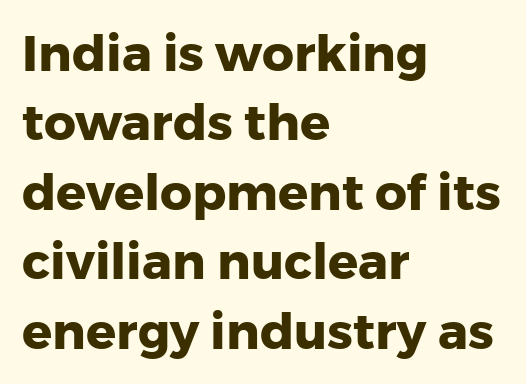
{"serif": "no", "italic": "no", "bold": "yes", "weight": "heavy", "width": "normal", "stroke_contrast": "low", "x_height": "medium", "monospaced": "no", "underline": "no", "align": "left", "line_spacing": "normal", "line_spacing_ratio": 1.39, "letter_spacing": "normal", "letter_spacing_em": 0.0, "glyph_px": 50}
